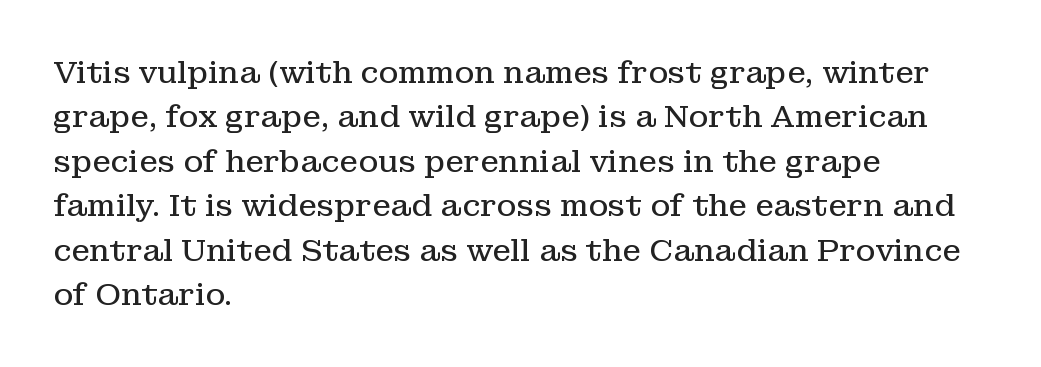
The image shows 30 px regular-weight serif type, upright; set left-aligned, normal line spacing (1.48x), normal letter spacing, not underlined; low stroke contrast and a medium x-height.
